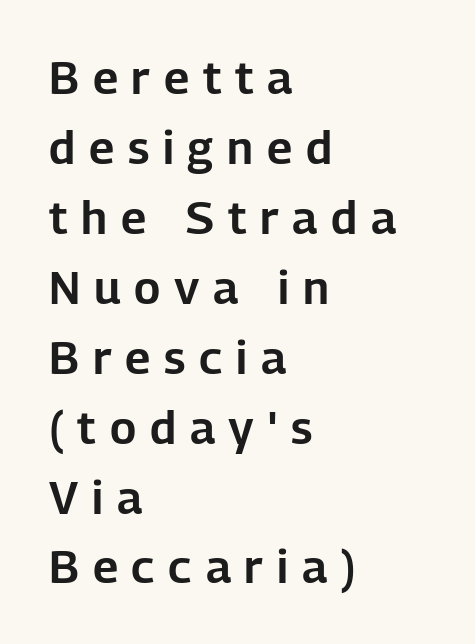
{"serif": "no", "italic": "no", "width": "normal", "stroke_contrast": "low", "x_height": "medium", "monospaced": "no", "underline": "no", "align": "left", "line_spacing": "normal", "line_spacing_ratio": 1.52, "letter_spacing": "wide", "letter_spacing_em": 0.3, "glyph_px": 46}
